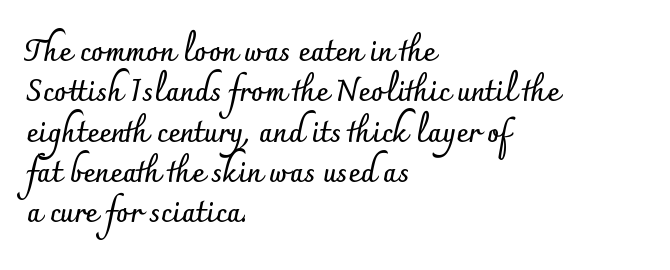
Each line starts at the same left margin while the right side varies. Varying glyph widths throughout — classic text-font behaviour. This is sans-serif lettering, the kind often seen on screens and signage. Notice how thick the strokes are: this is what a full bold looks like. The rendering keeps characters at their native spacing. Honestly, there is no underline to notice here at all.
